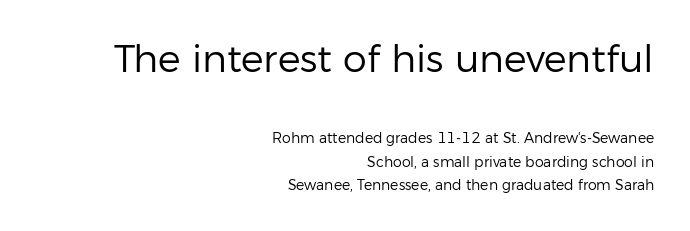
{"serif": "no", "italic": "no", "bold": "no", "weight": "regular", "width": "normal", "stroke_contrast": "low", "x_height": "medium", "monospaced": "no", "underline": "no", "align": "right", "line_spacing": "normal", "line_spacing_ratio": 1.66, "letter_spacing": "normal", "letter_spacing_em": 0.0, "larger_block": "first", "size_ratio": 2.71, "glyph_px": 38}
